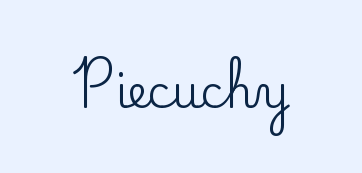
Q: Is the text italic (slanted)? A: No, it is upright.
Q: Is the typeface a serif or a sans-serif typeface? A: Serif.
Q: Is the text underlined? A: No.
Q: Is the spacing between letters normal or unusually wide? A: Normal.
Q: Width (condensed, normal, or wide)? A: Normal.
Q: Stroke contrast? A: Low.
Q: x-height? A: Small.
Q: Monospaced? A: No.
